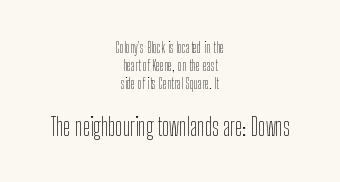
{"italic": "no", "bold": "no", "underline": "no", "align": "center", "line_spacing": "normal", "line_spacing_ratio": 1.29, "letter_spacing": "normal", "letter_spacing_em": 0.0, "larger_block": "second", "size_ratio": 1.71, "glyph_px": 24}
